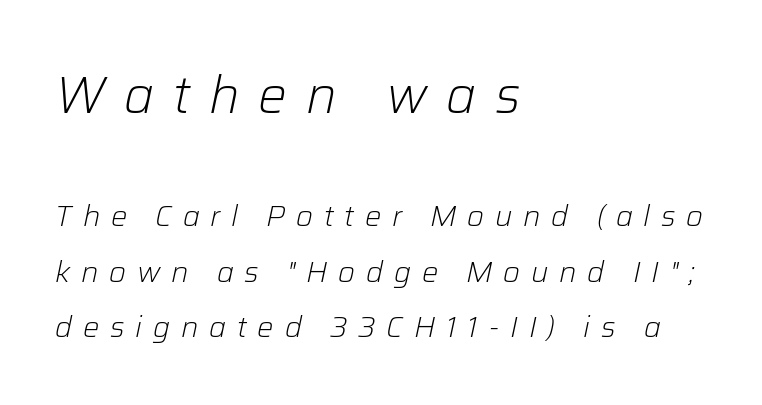
Q: Is the text bold? A: No.
Q: Is the text italic (slanted)? A: Yes, it leans right by about 12 degrees.
Q: Is the text underlined? A: No.
Q: How is the paragraph aligned? A: Left-aligned.
Q: Is the spacing between letters normal or unusually wide? A: Unusually wide.
Q: Is the spacing between lines tight, normal or loose? A: Loose.
Q: Which block of text is set in a larger size, the first (top) or the second (bottom)? A: The first (top) one.
Q: Width (condensed, normal, or wide)? A: Normal.
Q: Stroke contrast? A: Low.
Q: x-height? A: Medium.
Q: Monospaced? A: No.
